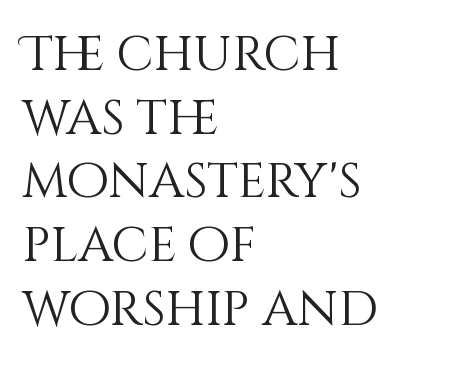
{"italic": "no", "bold": "no", "weight": "light", "width": "normal", "stroke_contrast": "medium", "x_height": "large", "monospaced": "no", "underline": "no", "align": "left", "line_spacing": "normal", "line_spacing_ratio": 1.3, "letter_spacing": "normal", "letter_spacing_em": 0.0, "glyph_px": 49}
